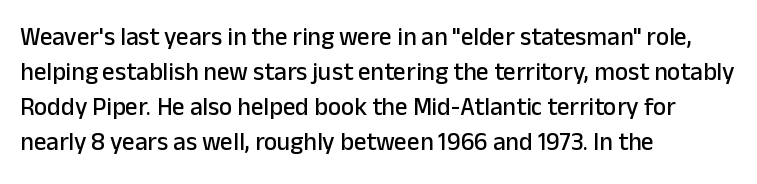
Q: Is the text italic (slanted)? A: No, it is upright.
Q: Is the text underlined? A: No.
Q: How is the paragraph aligned? A: Left-aligned.
Q: Is the spacing between letters normal or unusually wide? A: Normal.
Q: Is the spacing between lines tight, normal or loose? A: Normal.
